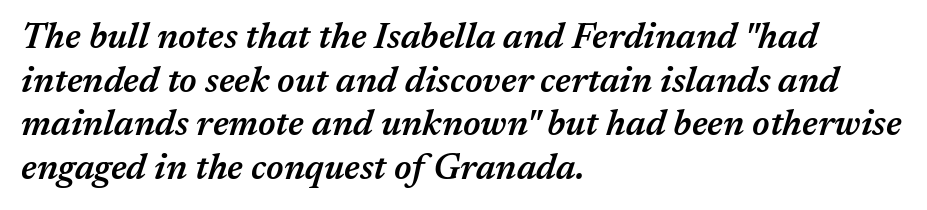
{"italic": "yes", "lean": "right", "slant_degrees": 17, "bold": "semi", "weight": "semibold", "width": "normal", "stroke_contrast": "medium", "x_height": "medium", "monospaced": "no", "underline": "no", "align": "left", "line_spacing_ratio": 1.21, "letter_spacing": "normal", "letter_spacing_em": 0.0, "glyph_px": 36}
